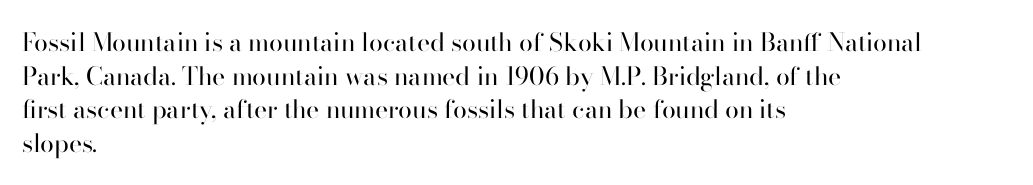
Q: Is the text bold? A: No.
Q: Is the text italic (slanted)? A: No, it is upright.
Q: Is the text underlined? A: No.
Q: How is the paragraph aligned? A: Left-aligned.
Q: Is the spacing between letters normal or unusually wide? A: Normal.
Q: Is the spacing between lines tight, normal or loose? A: Normal.
